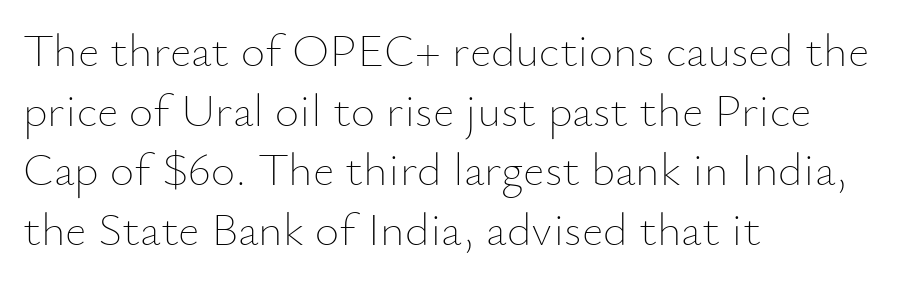
{"italic": "no", "bold": "no", "weight": "thin", "width": "normal", "stroke_contrast": "low", "x_height": "small", "monospaced": "no", "underline": "no", "align": "left", "line_spacing": "normal", "line_spacing_ratio": 1.27, "letter_spacing": "normal", "letter_spacing_em": 0.0, "glyph_px": 47}
